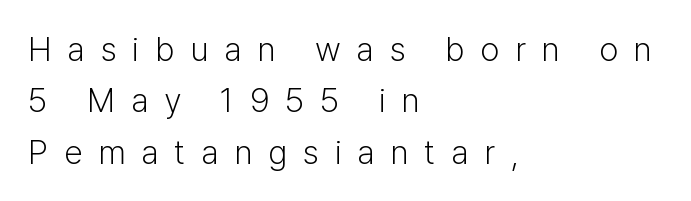
The image shows 34 px light sans-serif type, upright; set left-aligned, normal line spacing (1.51x), unusually wide letter spacing (+0.46 em), not underlined; low stroke contrast and a medium x-height.
